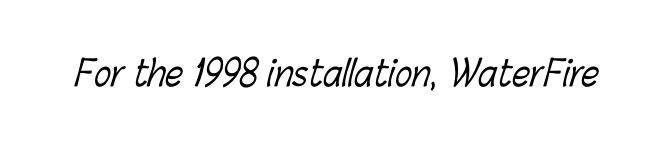
The image shows 35 px light, condensed type; set normal letter spacing, not underlined; low stroke contrast and a medium x-height.
